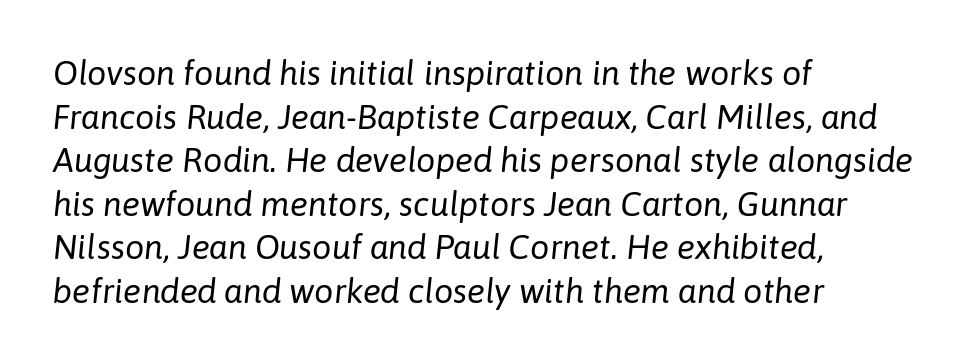
The image shows 34 px regular-weight type, italic (leaning right); set left-aligned, normal line spacing (1.28x), normal letter spacing, not underlined; low stroke contrast and a medium x-height.
